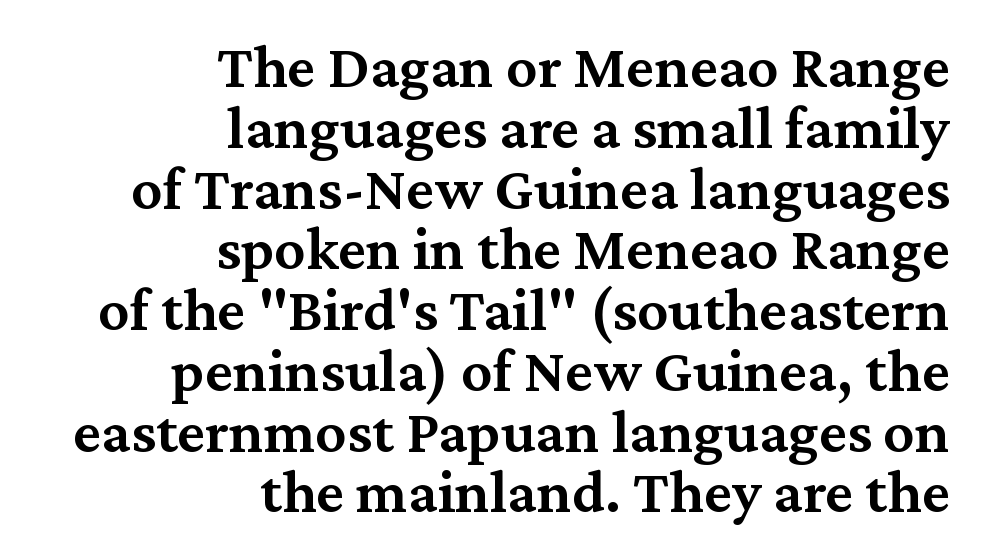
Q: Is the text bold? A: Semi-bold.
Q: Is the text italic (slanted)? A: No, it is upright.
Q: Is the typeface a serif or a sans-serif typeface? A: Serif.
Q: Is the text underlined? A: No.
Q: How is the paragraph aligned? A: Right-aligned.
Q: Is the spacing between letters normal or unusually wide? A: Normal.
Q: Is the spacing between lines tight, normal or loose? A: Tight.
Q: Width (condensed, normal, or wide)? A: Normal.
Q: Stroke contrast? A: Medium.
Q: x-height? A: Medium.
Q: Monospaced? A: No.
